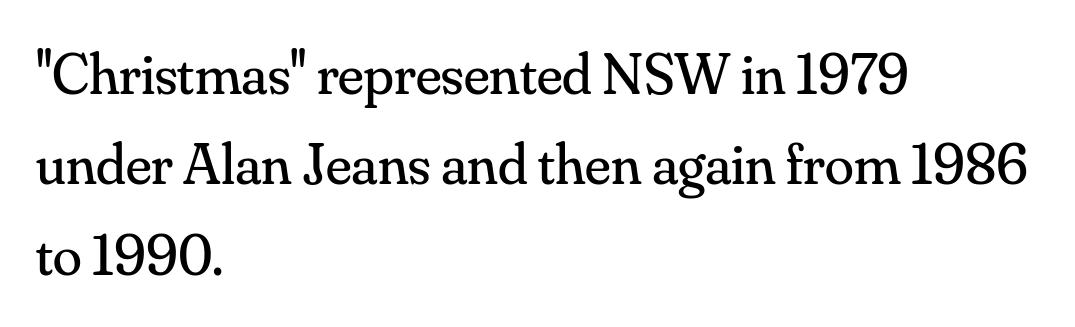
Q: Is the text bold? A: No.
Q: Is the text italic (slanted)? A: No, it is upright.
Q: Is the typeface a serif or a sans-serif typeface? A: Serif.
Q: Is the text underlined? A: No.
Q: How is the paragraph aligned? A: Left-aligned.
Q: Is the spacing between letters normal or unusually wide? A: Normal.
Q: Is the spacing between lines tight, normal or loose? A: Normal.
Q: Width (condensed, normal, or wide)? A: Normal.
Q: Stroke contrast? A: Medium.
Q: x-height? A: Small.
Q: Monospaced? A: No.
